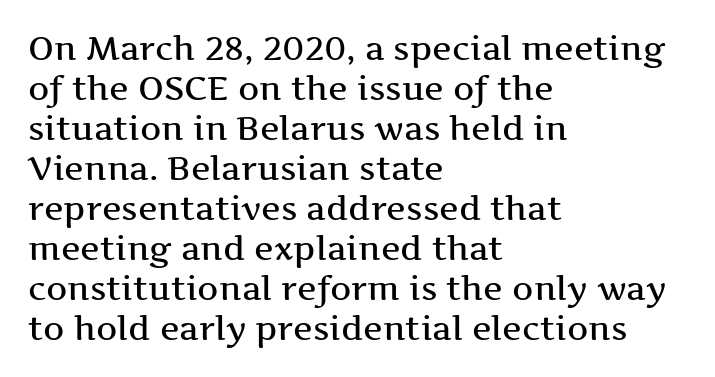
The image shows 33 px wide serif type, upright; set left-aligned, line spacing 1.21x, normal letter spacing, not underlined; medium stroke contrast and a medium x-height.
